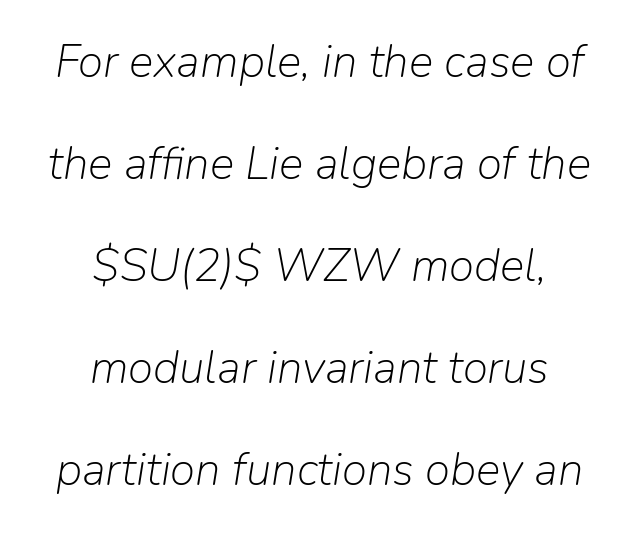
{"italic": "yes", "lean": "right", "slant_degrees": 9, "bold": "no", "weight": "light", "width": "normal", "stroke_contrast": "low", "x_height": "medium", "monospaced": "no", "underline": "no", "align": "center", "line_spacing": "loose", "line_spacing_ratio": 2.22, "letter_spacing": "normal", "letter_spacing_em": 0.0, "glyph_px": 46}
